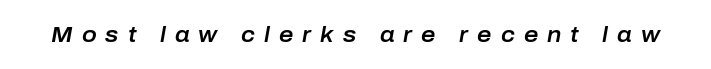
Notice how the stems are inclined rather than vertical — that's the hallmark of italics. The space directly below the letters is spotless. Someone cranked the tracking dial way up on this one.
